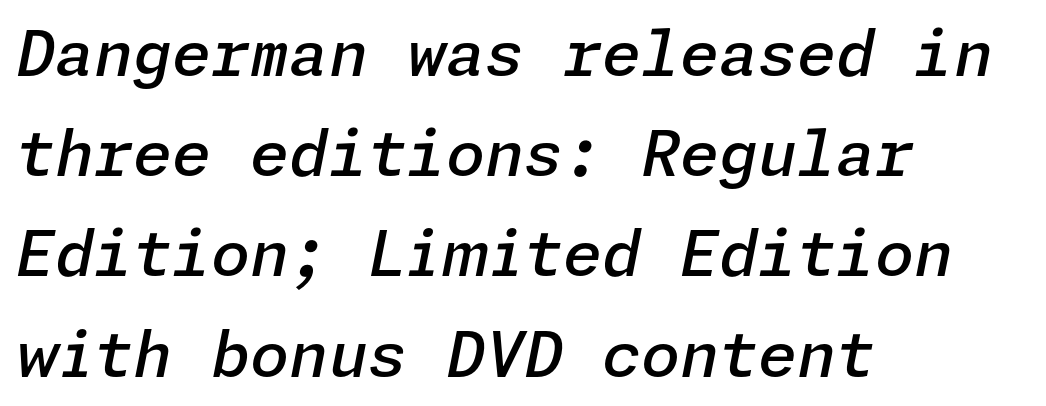
The image shows 63 px semibold type, italic (leaning right); set left-aligned, normal line spacing (1.59x), normal letter spacing, not underlined; low stroke contrast and a medium x-height.
